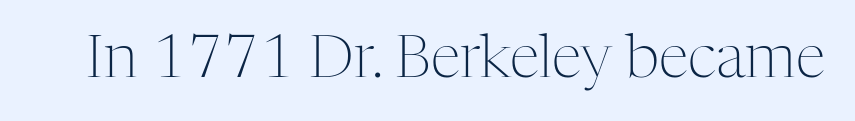
The image shows 60 px light serif type, upright; set normal letter spacing, not underlined; medium stroke contrast and a medium x-height.
